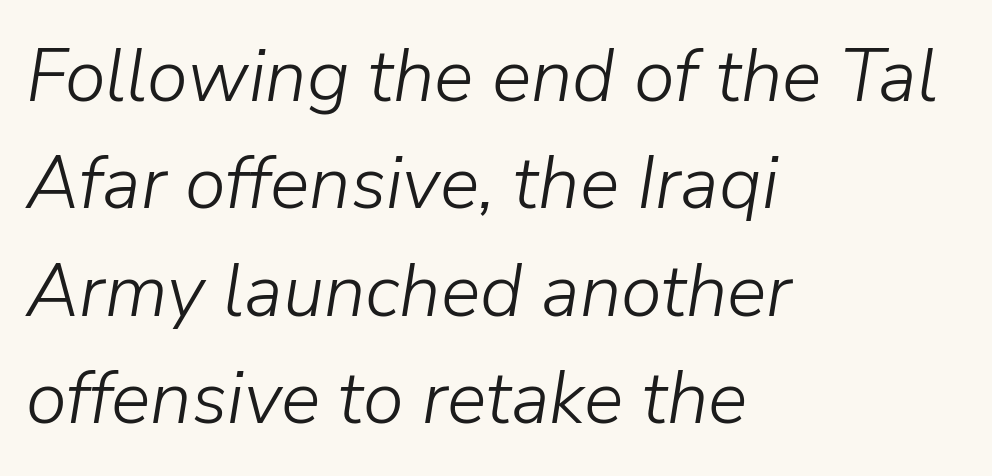
Q: Is the text bold? A: No.
Q: Is the text italic (slanted)? A: Yes, it leans right by about 9 degrees.
Q: Is the text underlined? A: No.
Q: How is the paragraph aligned? A: Left-aligned.
Q: Is the spacing between letters normal or unusually wide? A: Normal.
Q: Is the spacing between lines tight, normal or loose? A: Normal.
Q: Width (condensed, normal, or wide)? A: Normal.
Q: Stroke contrast? A: Low.
Q: x-height? A: Medium.
Q: Monospaced? A: No.
